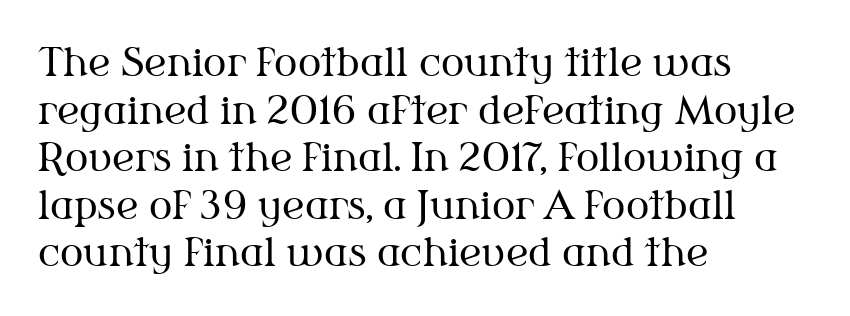
The image shows 39 px regular-weight serif type, upright; set left-aligned, line spacing 1.22x, normal letter spacing, not underlined; medium stroke contrast and a medium x-height.
